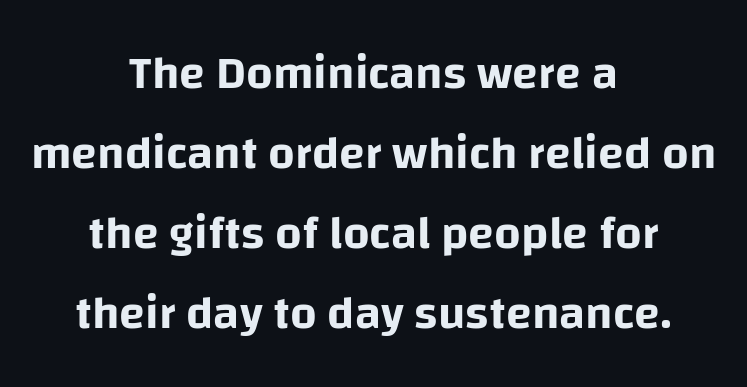
{"serif": "no", "italic": "no", "width": "normal", "stroke_contrast": "low", "x_height": "large", "monospaced": "no", "underline": "no", "align": "center", "line_spacing": "normal", "line_spacing_ratio": 1.7, "letter_spacing": "normal", "letter_spacing_em": 0.0, "glyph_px": 47}
